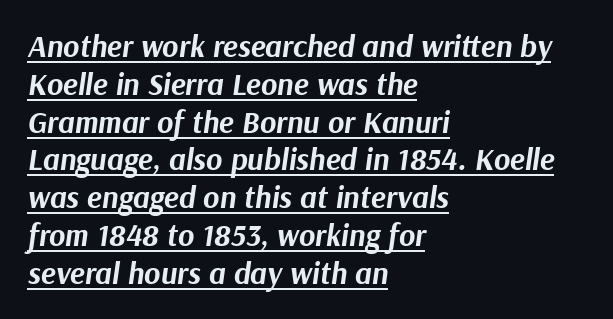
The image shows 31 px bold type, italic (leaning right); set left-aligned, line spacing 1.22x, normal letter spacing, underlined; medium stroke contrast and a medium x-height.
